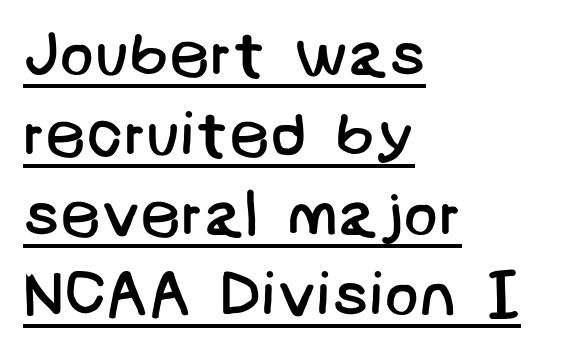
The tracking reads as untouched default to a designer's eye. Letters have the restrained weight of plain body copy at most. If you measured baseline to baseline, you'd find a middling distance. Emphasis is given by a line drawn under the lettering. This rendering employs a face without finishing strokes, i.e., a sans-serif.
